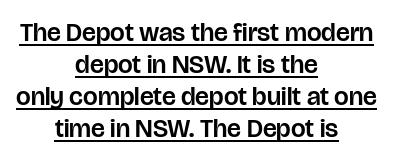
The image shows 26 px text type, upright; set centered, line spacing 1.23x, normal letter spacing, underlined.
